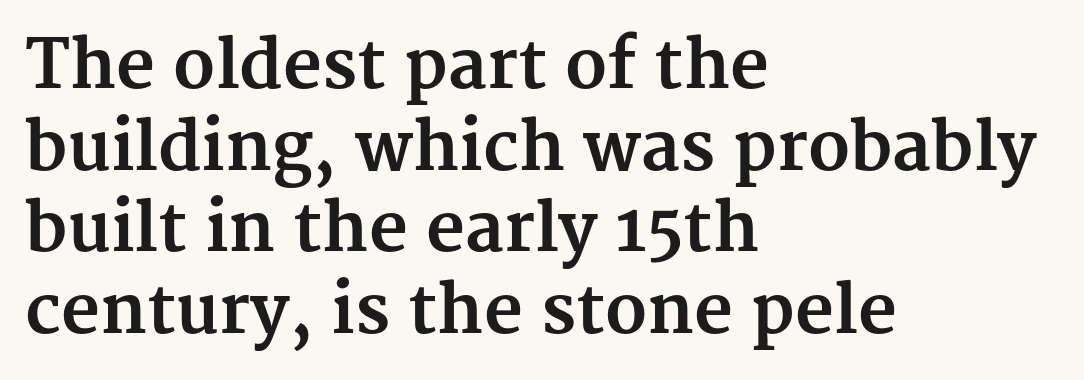
The image shows 67 px bold serif type, upright; set left-aligned, line spacing 1.22x, normal letter spacing, not underlined; medium stroke contrast and a medium x-height.
